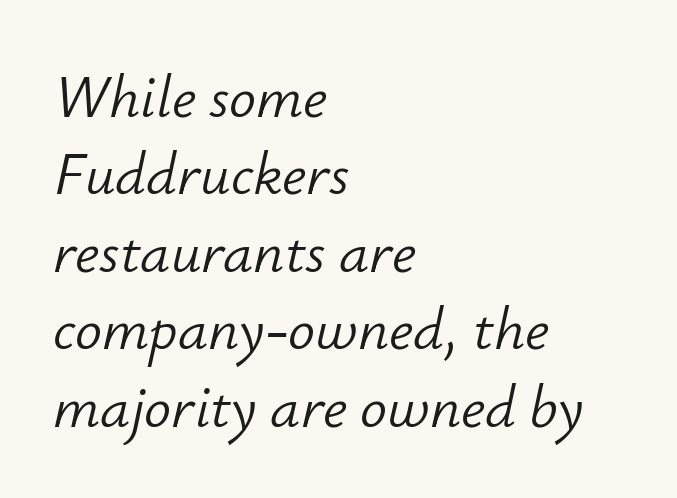
{"italic": "yes", "lean": "right", "slant_degrees": 12, "bold": "no", "weight": "light", "width": "normal", "stroke_contrast": "low", "x_height": "small", "monospaced": "no", "underline": "no", "align": "left", "line_spacing": "normal", "line_spacing_ratio": 1.29, "letter_spacing": "normal", "letter_spacing_em": 0.0, "glyph_px": 60}
